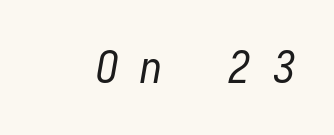
Q: Is the text bold? A: No.
Q: Is the text italic (slanted)? A: Yes, it leans right by about 10 degrees.
Q: Is the text underlined? A: No.
Q: Is the spacing between letters normal or unusually wide? A: Unusually wide.
Q: Width (condensed, normal, or wide)? A: Condensed.
Q: Stroke contrast? A: Low.
Q: x-height? A: Medium.
